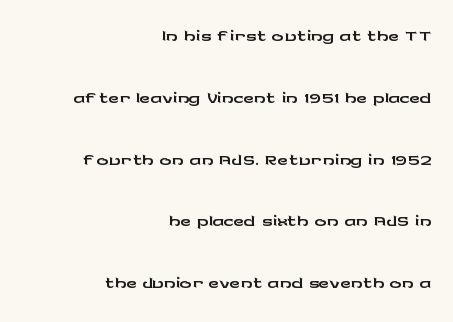
Is there any slant? The stems are plumb. These lines keep a tight, regular rhythm from letter to letter. Compared with a flush-left layout, this one pins lines to the opposite, right side. Type without underlining. Do the characters align in a grid? No, the font is proportional. In terms of leading, this rendering errs on the spacious side.
